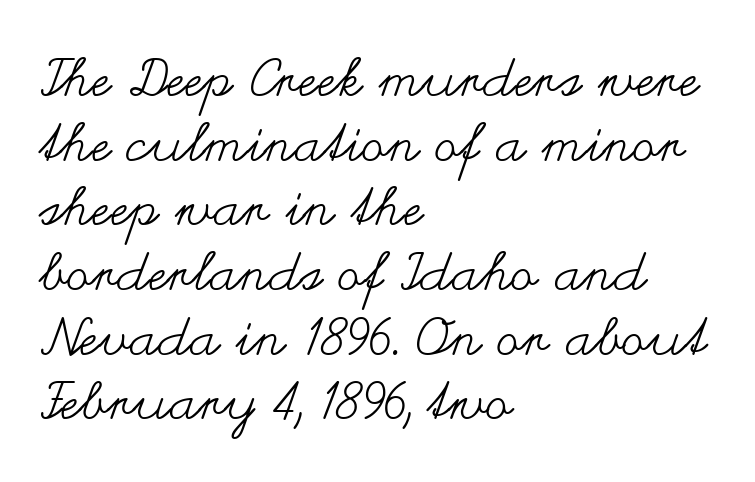
{"bold": "no", "weight": "regular", "width": "wide", "stroke_contrast": "medium", "x_height": "small", "monospaced": "no", "underline": "no", "align": "left", "line_spacing_ratio": 1.22, "letter_spacing": "normal", "letter_spacing_em": 0.0, "glyph_px": 53}
